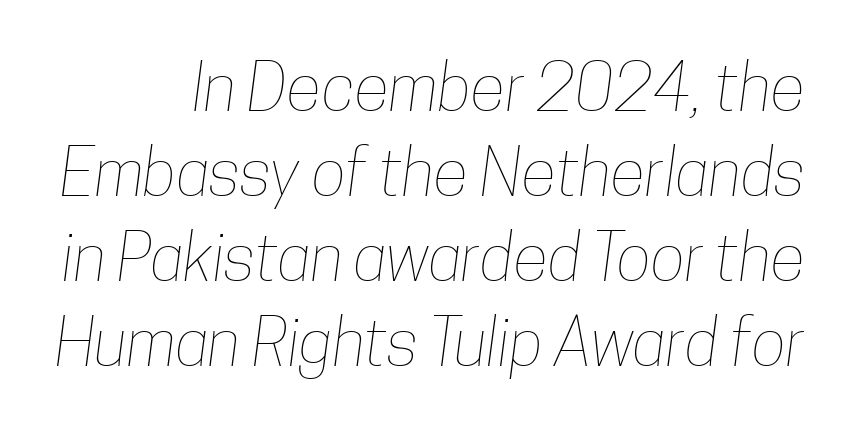
{"bold": "no", "weight": "thin", "width": "condensed", "stroke_contrast": "low", "x_height": "medium", "monospaced": "no", "underline": "no", "line_spacing": "normal", "line_spacing_ratio": 1.31, "letter_spacing": "normal", "letter_spacing_em": 0.0, "glyph_px": 65}
